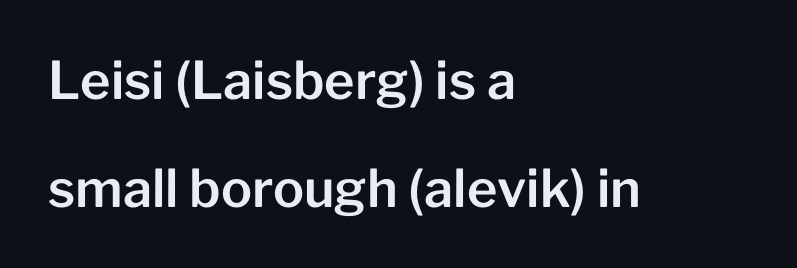
{"serif": "no", "italic": "no", "width": "normal", "stroke_contrast": "low", "x_height": "medium", "monospaced": "no", "underline": "no", "align": "left", "line_spacing": "loose", "line_spacing_ratio": 2.07, "letter_spacing": "normal", "letter_spacing_em": 0.0, "glyph_px": 52}
